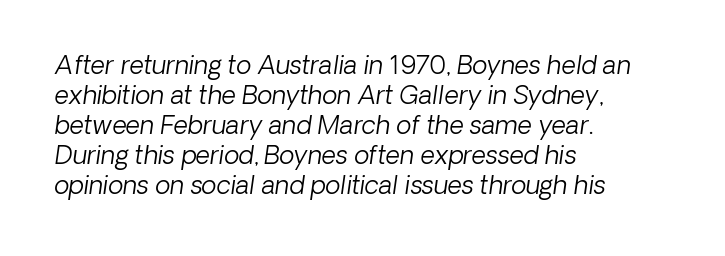
The image shows 25 px text type, italic (leaning right); set left-aligned, line spacing 1.2x, normal letter spacing, not underlined.
